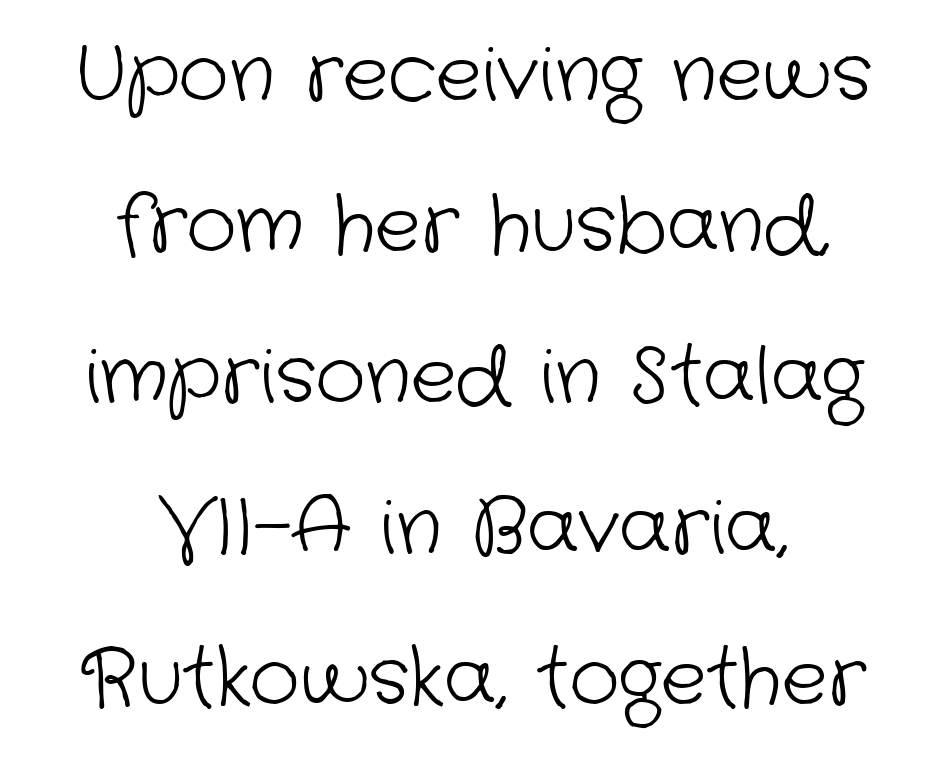
{"serif": "no", "bold": "no", "weight": "light", "width": "normal", "stroke_contrast": "low", "x_height": "medium", "monospaced": "no", "underline": "no", "align": "center", "line_spacing": "loose", "line_spacing_ratio": 1.96, "letter_spacing": "normal", "letter_spacing_em": 0.0, "glyph_px": 77}
